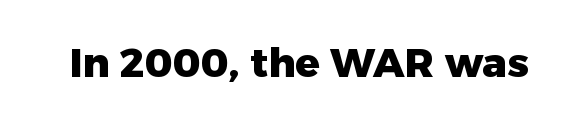
Q: Is the text bold? A: Yes.
Q: Is the text italic (slanted)? A: No, it is upright.
Q: Is the typeface a serif or a sans-serif typeface? A: Sans-serif.
Q: Is the text underlined? A: No.
Q: Is the spacing between letters normal or unusually wide? A: Normal.
Q: Width (condensed, normal, or wide)? A: Normal.
Q: Stroke contrast? A: Low.
Q: x-height? A: Medium.
Q: Monospaced? A: No.
